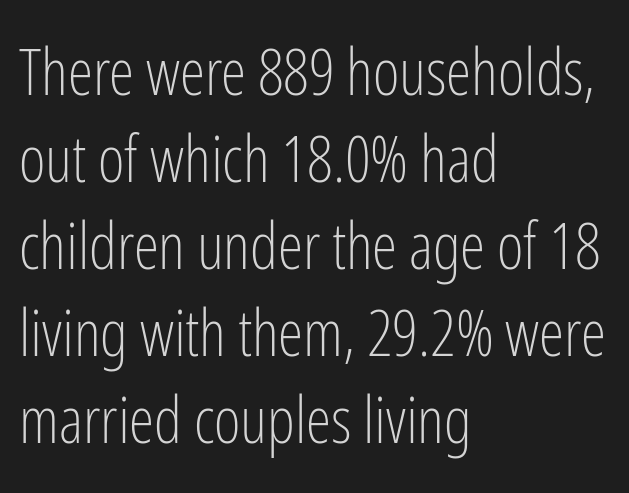
The image shows 64 px light, condensed sans-serif type, upright; set left-aligned, normal line spacing (1.36x), normal letter spacing, not underlined; low stroke contrast and a medium x-height.
